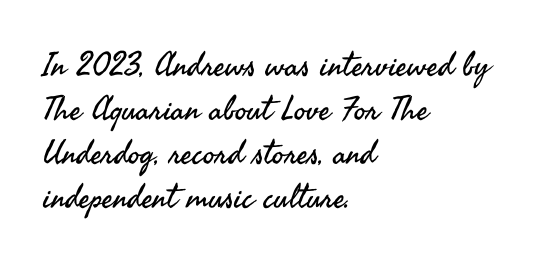
Character widths vary here, with narrow letters taking less room than wide ones. No chunkiness to these letters — they're not bold. The passage shown is typeset with a sans-serif family. The gap between lines stays unmarked. What's the leading like? Ordinary, nothing unusual.
